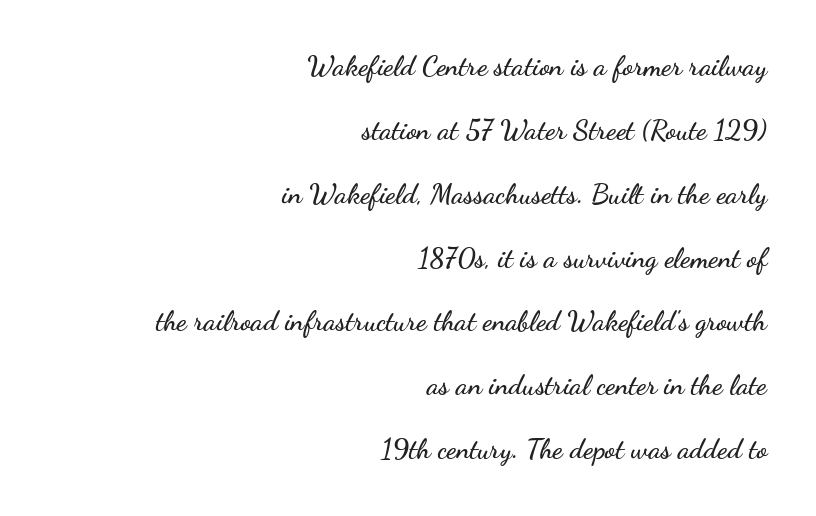
Q: Is the text italic (slanted)? A: Yes.
Q: Is the typeface a serif or a sans-serif typeface? A: Sans-serif.
Q: Is the text underlined? A: No.
Q: How is the paragraph aligned? A: Right-aligned.
Q: Is the spacing between letters normal or unusually wide? A: Normal.
Q: Is the spacing between lines tight, normal or loose? A: Loose.
Q: Width (condensed, normal, or wide)? A: Wide.
Q: Stroke contrast? A: Low.
Q: x-height? A: Small.
Q: Monospaced? A: No.
